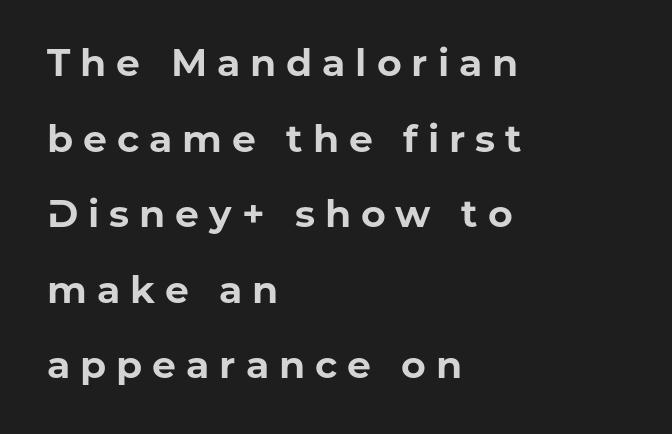
Q: Is the text bold? A: Yes.
Q: Is the text italic (slanted)? A: No, it is upright.
Q: Is the typeface a serif or a sans-serif typeface? A: Sans-serif.
Q: Is the text underlined? A: No.
Q: How is the paragraph aligned? A: Left-aligned.
Q: Is the spacing between letters normal or unusually wide? A: Unusually wide.
Q: Is the spacing between lines tight, normal or loose? A: Loose.
Q: Width (condensed, normal, or wide)? A: Normal.
Q: Stroke contrast? A: Low.
Q: x-height? A: Medium.
Q: Monospaced? A: No.
